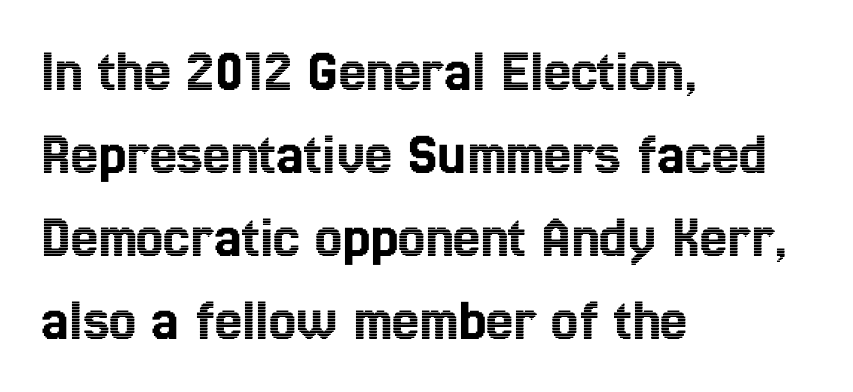
Compared with typical body copy, the letter spacing here is the same. This is roman type, the default non-slanted kind. One glance says typical: line gaps are just what's usual. The compositor pushed each line to the left boundary. The gap between lines stays unmarked. This sample has the flowing, uneven cadence of proportional lettering.
